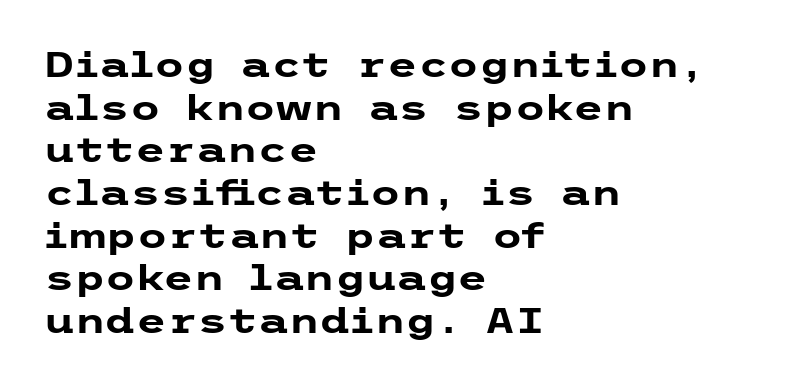
Q: Is the text bold? A: Yes.
Q: Is the text italic (slanted)? A: No, it is upright.
Q: Is the typeface a serif or a sans-serif typeface? A: Sans-serif.
Q: Is the text underlined? A: No.
Q: How is the paragraph aligned? A: Left-aligned.
Q: Is the spacing between letters normal or unusually wide? A: Normal.
Q: Width (condensed, normal, or wide)? A: Wide.
Q: Stroke contrast? A: Low.
Q: x-height? A: Medium.
